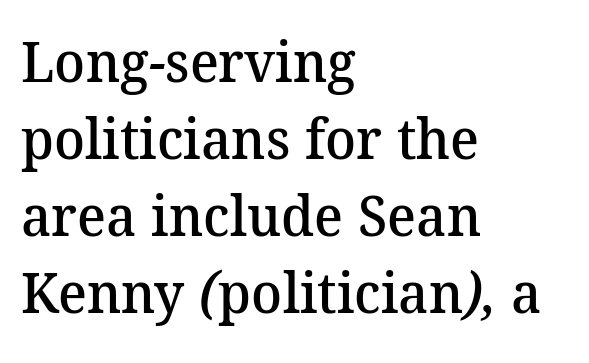
Q: Is the text bold? A: Semi-bold.
Q: Is the typeface a serif or a sans-serif typeface? A: Serif.
Q: Is the text underlined? A: No.
Q: How is the paragraph aligned? A: Left-aligned.
Q: Is the spacing between letters normal or unusually wide? A: Normal.
Q: Is the spacing between lines tight, normal or loose? A: Normal.
Q: Width (condensed, normal, or wide)? A: Normal.
Q: Stroke contrast? A: Medium.
Q: x-height? A: Medium.
Q: Monospaced? A: No.
